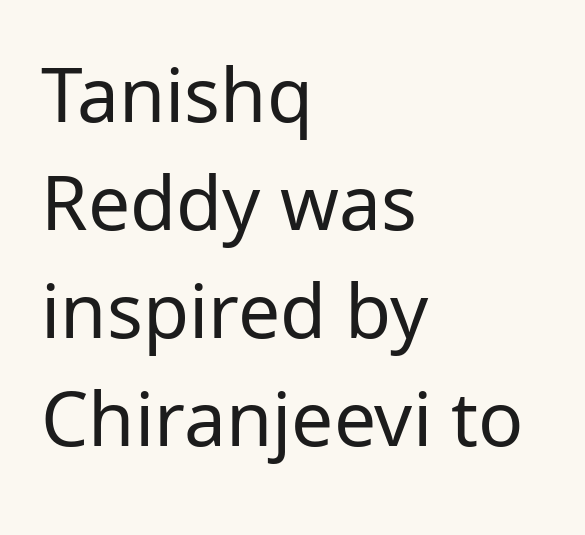
{"serif": "no", "italic": "no", "bold": "no", "weight": "regular", "width": "normal", "stroke_contrast": "low", "x_height": "medium", "monospaced": "no", "underline": "no", "align": "left", "line_spacing": "normal", "line_spacing_ratio": 1.44, "letter_spacing": "normal", "letter_spacing_em": 0.0, "glyph_px": 75}
